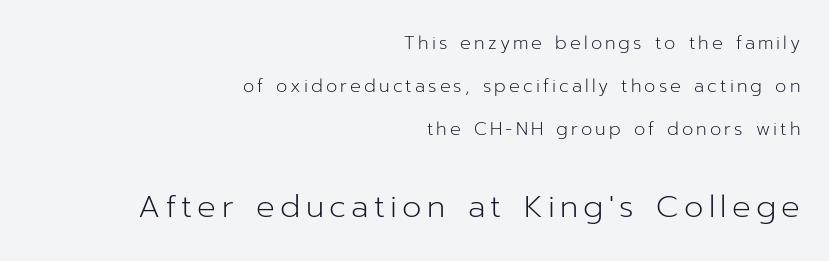
{"serif": "no", "italic": "no", "bold": "no", "weight": "light", "width": "normal", "stroke_contrast": "low", "x_height": "medium", "monospaced": "no", "underline": "no", "align": "right", "line_spacing": "loose", "line_spacing_ratio": 2.4, "larger_block": "second", "size_ratio": 1.72, "glyph_px": 31}
